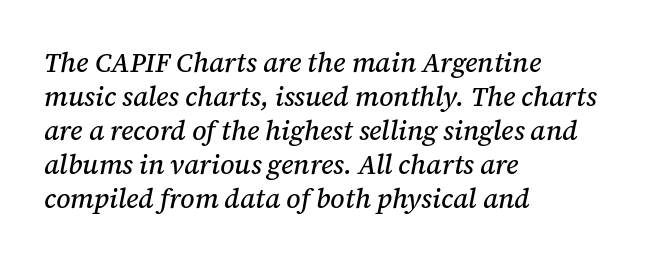
Alignment: flush left. Does the lettering tilt? It does — this is italic. Between one letter and the next there's only the usual sliver of space. Check the space under the baseline: it is left empty. Summary of vertical rhythm: regular, with standard interline spacing.
